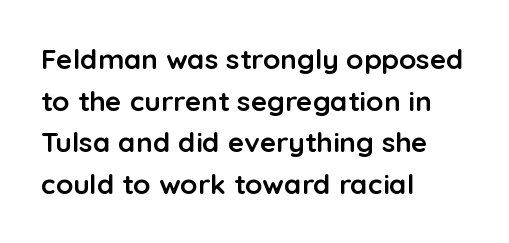
{"serif": "no", "italic": "no", "bold": "yes", "weight": "semibold", "width": "normal", "stroke_contrast": "low", "x_height": "medium", "monospaced": "no", "underline": "no", "align": "left", "line_spacing": "normal", "line_spacing_ratio": 1.49, "letter_spacing": "normal", "letter_spacing_em": 0.0, "glyph_px": 28}
